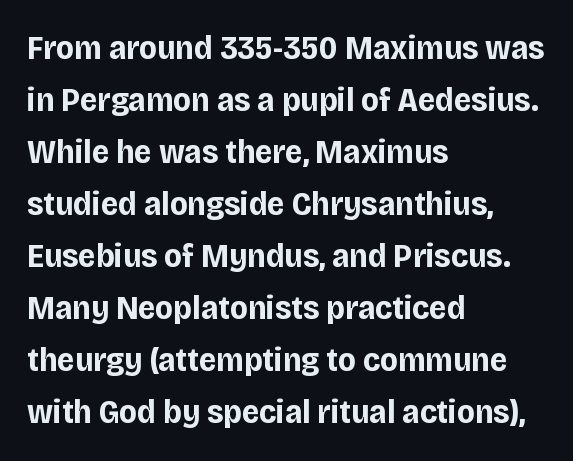
Q: Is the text bold? A: Yes.
Q: Is the text italic (slanted)? A: No, it is upright.
Q: Is the typeface a serif or a sans-serif typeface? A: Sans-serif.
Q: Is the text underlined? A: No.
Q: How is the paragraph aligned? A: Left-aligned.
Q: Is the spacing between letters normal or unusually wide? A: Normal.
Q: Is the spacing between lines tight, normal or loose? A: Normal.
Q: Width (condensed, normal, or wide)? A: Normal.
Q: Stroke contrast? A: Low.
Q: x-height? A: Large.
Q: Monospaced? A: No.
